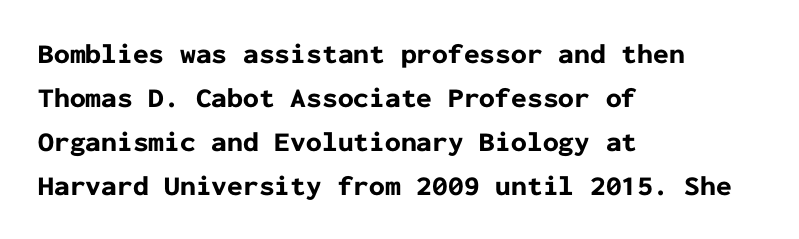
The image shows 28 px bold sans-serif type, upright, monospaced; set left-aligned, normal line spacing (1.57x), normal letter spacing, not underlined; low stroke contrast and a medium x-height.
